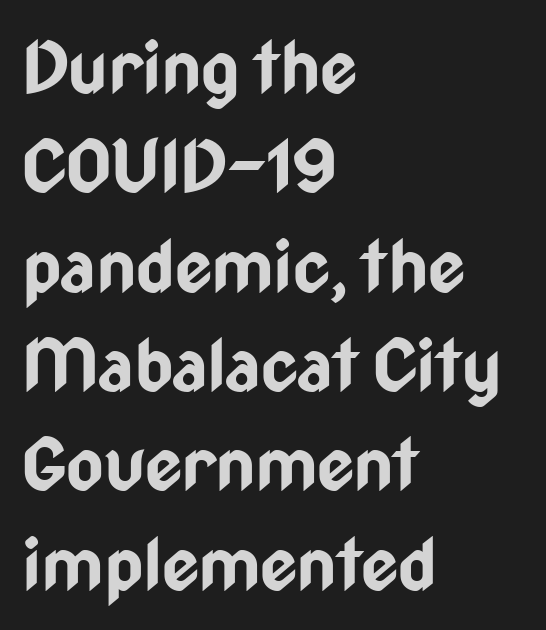
{"serif": "no", "italic": "no", "bold": "yes", "weight": "bold", "width": "condensed", "stroke_contrast": "low", "x_height": "medium", "monospaced": "no", "underline": "no", "align": "left", "line_spacing": "normal", "line_spacing_ratio": 1.38, "letter_spacing": "normal", "letter_spacing_em": 0.0, "glyph_px": 72}
